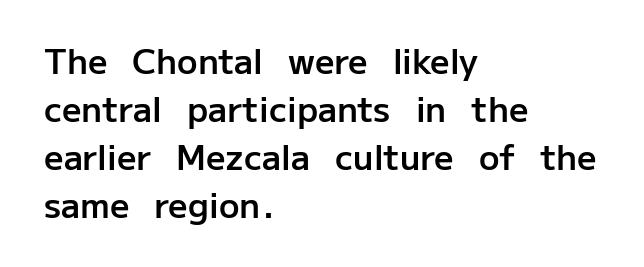
{"serif": "no", "italic": "no", "bold": "semi", "weight": "semibold", "width": "normal", "stroke_contrast": "low", "x_height": "medium", "monospaced": "no", "underline": "no", "align": "left", "line_spacing": "normal", "line_spacing_ratio": 1.41, "letter_spacing": "normal", "letter_spacing_em": 0.0, "glyph_px": 34}
